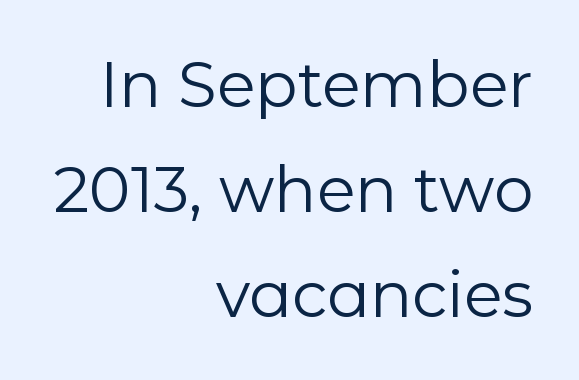
{"serif": "no", "italic": "no", "bold": "no", "weight": "regular", "width": "normal", "stroke_contrast": "low", "x_height": "medium", "monospaced": "no", "underline": "no", "align": "right", "line_spacing": "normal", "line_spacing_ratio": 1.67, "letter_spacing": "normal", "letter_spacing_em": 0.0, "glyph_px": 63}
